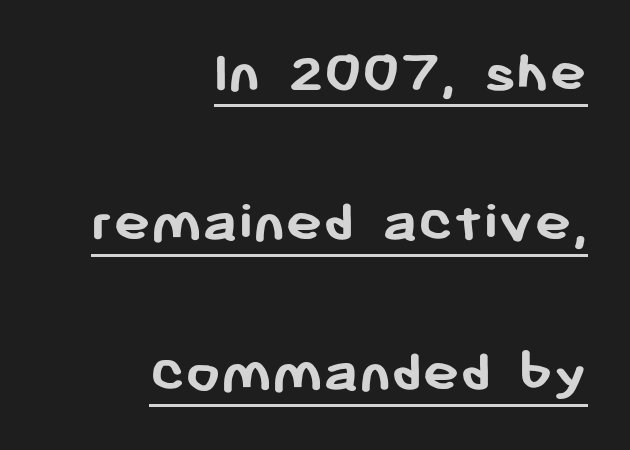
The image shows 62 px semibold sans-serif type, upright; set right-aligned, loose line spacing (2.42x), normal letter spacing, underlined; low stroke contrast and a medium x-height.
